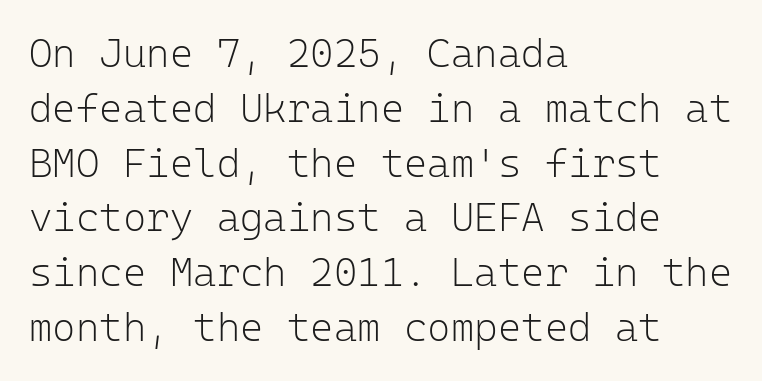
Spacing verdict: monospaced, one width for all characters. The vertical gap from one line to the next is medium. Does the type have serifs? No, each stem ends abruptly. Compared with a centered layout, this one pins lines to the left instead. Stroke thickness stays within the range of a standard reading face or lighter. What stands out about the letter spacing? Nothing — it is the standard amount.
